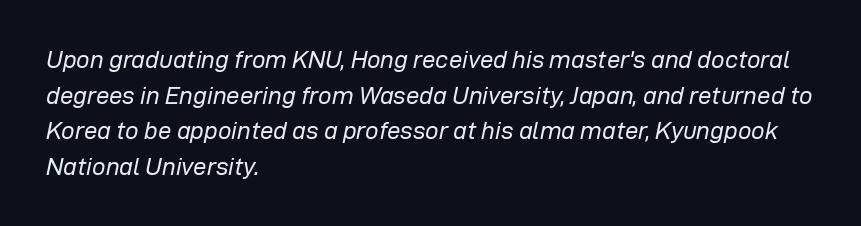
Letters rest on an invisible, unmarked baseline. Quick note: interline space is typical. Posture: slanted. The passage is arranged the way most books set body copy — flush left. Is the stroke heavy? The answer is a plain regular-or-lighter.
